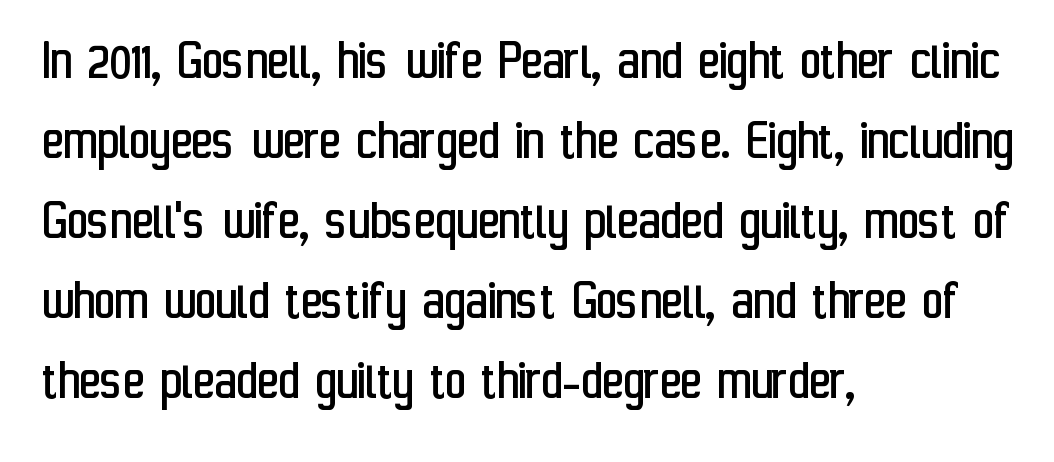
Q: Is the text bold? A: No.
Q: Is the text italic (slanted)? A: No, it is upright.
Q: Is the typeface a serif or a sans-serif typeface? A: Sans-serif.
Q: Is the text underlined? A: No.
Q: How is the paragraph aligned? A: Left-aligned.
Q: Is the spacing between letters normal or unusually wide? A: Normal.
Q: Is the spacing between lines tight, normal or loose? A: Normal.
Q: Width (condensed, normal, or wide)? A: Condensed.
Q: Stroke contrast? A: Low.
Q: x-height? A: Medium.
Q: Monospaced? A: No.
